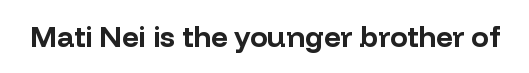
Q: Is the text bold? A: Yes.
Q: Is the text italic (slanted)? A: No, it is upright.
Q: Is the typeface a serif or a sans-serif typeface? A: Sans-serif.
Q: Is the text underlined? A: No.
Q: Is the spacing between letters normal or unusually wide? A: Normal.
Q: Width (condensed, normal, or wide)? A: Normal.
Q: Stroke contrast? A: Low.
Q: x-height? A: Medium.
Q: Monospaced? A: No.
